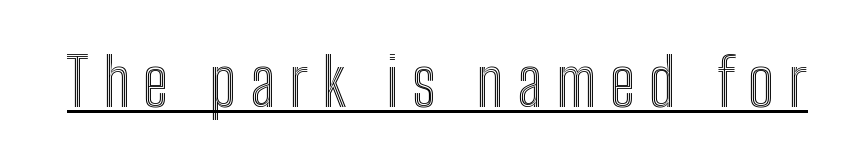
It's the straight-up-and-down kind of type. Does extra space separate the letters? Yes, quite a lot of it. These lines are rendered in a variable-pitch font. Beneath each row of characters lies a ruled line.
